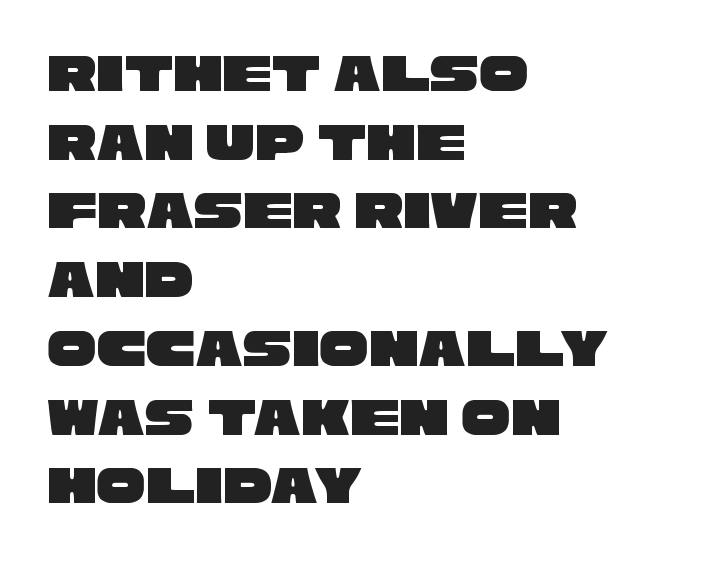
Teacher's note: observe the even left margin — that is flush-left alignment. Serif or sans? Sans — the stroke terminals are bare. Bare-footed words on every line. The rows are spaced the way most documents space them.
